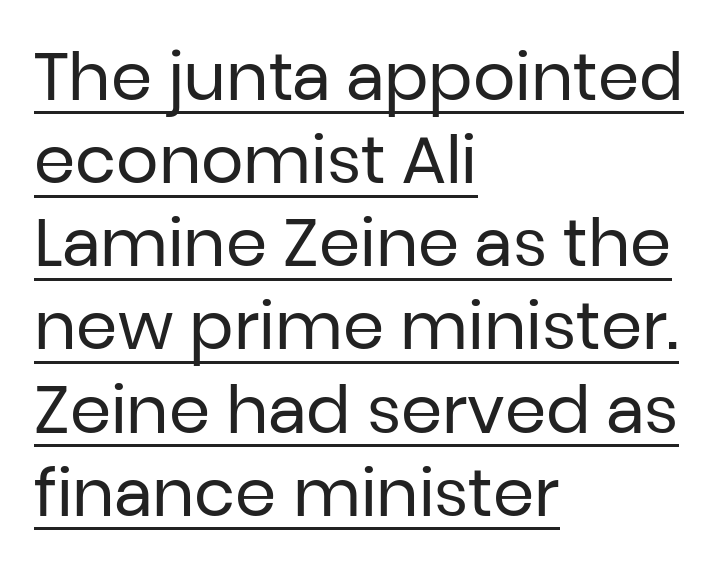
{"serif": "no", "italic": "no", "bold": "no", "weight": "regular", "width": "normal", "stroke_contrast": "low", "x_height": "medium", "monospaced": "no", "underline": "yes", "align": "left", "line_spacing": "normal", "line_spacing_ratio": 1.26, "letter_spacing": "normal", "letter_spacing_em": 0.0, "glyph_px": 66}
